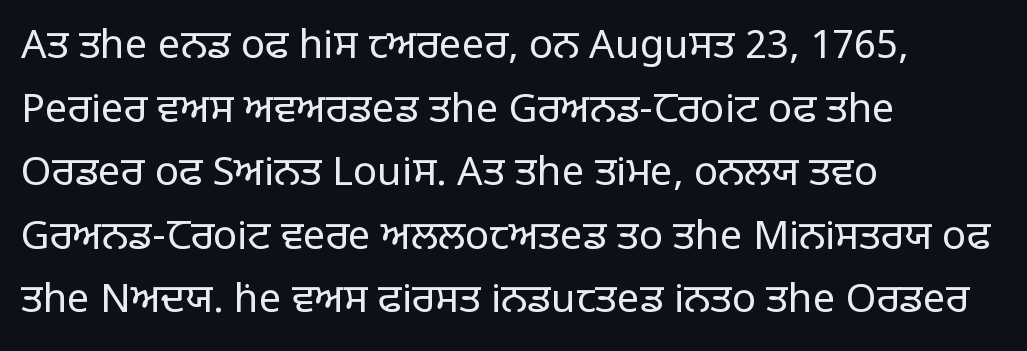
The image shows 40 px regular-weight sans-serif type, upright; set left-aligned, normal line spacing (1.59x), normal letter spacing, not underlined; low stroke contrast and a large x-height.
